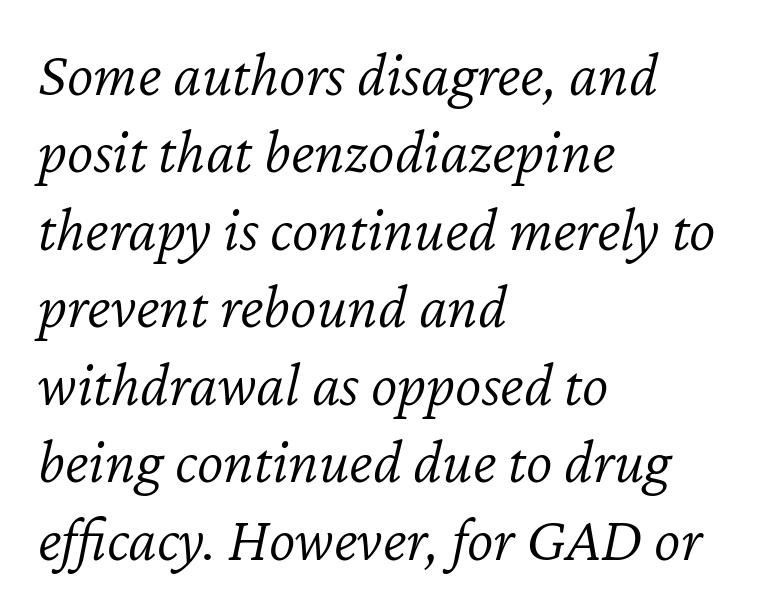
Q: Is the text bold? A: No.
Q: Is the text italic (slanted)? A: Yes, it leans right by about 12 degrees.
Q: Is the text underlined? A: No.
Q: How is the paragraph aligned? A: Left-aligned.
Q: Is the spacing between letters normal or unusually wide? A: Normal.
Q: Width (condensed, normal, or wide)? A: Normal.
Q: Stroke contrast? A: Low.
Q: x-height? A: Medium.
Q: Monospaced? A: No.
